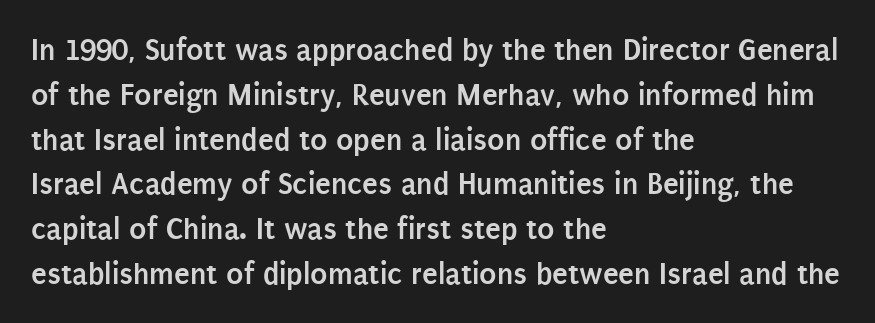
Look at the tracking — it's just the regular setting, nothing added. Reading down the column, the eye jumps a familiar distance to each next line. Reading down the block, your eye returns to a fixed left position each line. Check the space under the baseline: it is left empty.
